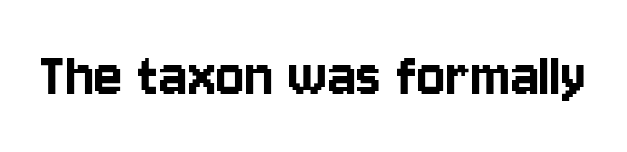
The image shows 67 px condensed sans-serif type, upright; set normal letter spacing, not underlined; low stroke contrast and a large x-height.
